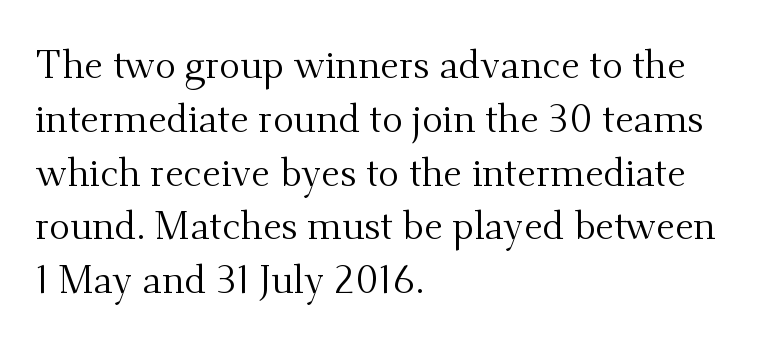
The image shows 39 px regular-weight serif type, upright; set left-aligned, normal line spacing (1.38x), normal letter spacing, not underlined; medium stroke contrast and a small x-height.
